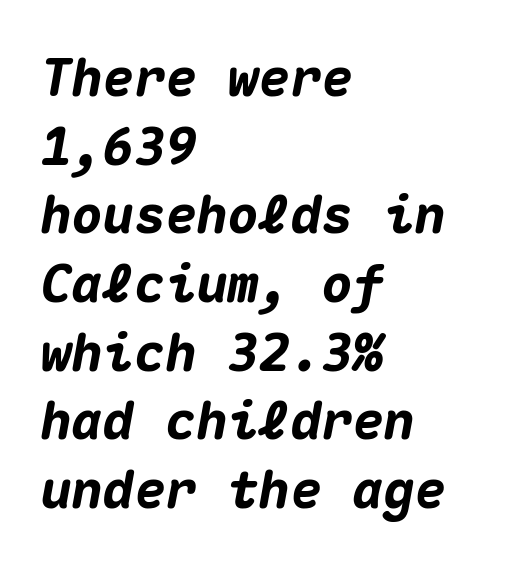
One glance says typical: line gaps are just what's usual. You could count columns in this text — the font is strictly monospaced. All the whitespace from short lines collects on the right. Underlining? Definitely not there. The face used here has a pronounced slope to its letters.
